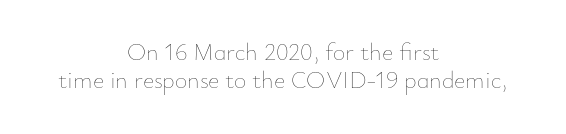
{"italic": "no", "bold": "no", "underline": "no", "align": "center", "line_spacing_ratio": 1.17, "letter_spacing": "normal", "letter_spacing_em": 0.0, "glyph_px": 24}
